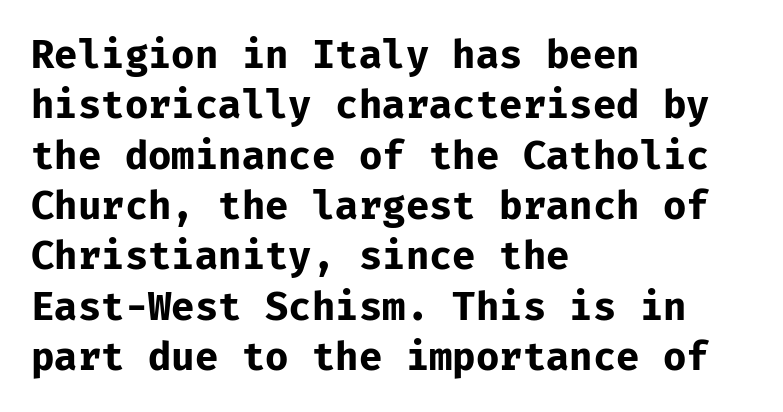
{"serif": "no", "italic": "no", "bold": "yes", "weight": "bold", "width": "normal", "stroke_contrast": "low", "x_height": "medium", "monospaced": "yes", "underline": "no", "align": "left", "line_spacing": "normal", "line_spacing_ratio": 1.29, "letter_spacing": "normal", "letter_spacing_em": 0.0, "glyph_px": 39}
